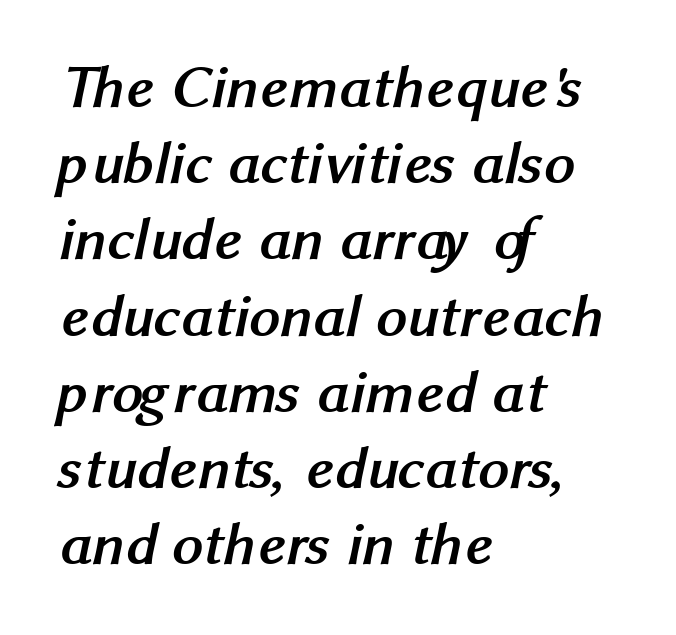
Q: Is the text bold? A: Yes.
Q: Is the typeface a serif or a sans-serif typeface? A: Sans-serif.
Q: Is the text underlined? A: No.
Q: How is the paragraph aligned? A: Left-aligned.
Q: Is the spacing between letters normal or unusually wide? A: Normal.
Q: Is the spacing between lines tight, normal or loose? A: Normal.
Q: Width (condensed, normal, or wide)? A: Normal.
Q: Stroke contrast? A: Medium.
Q: x-height? A: Medium.
Q: Monospaced? A: No.
